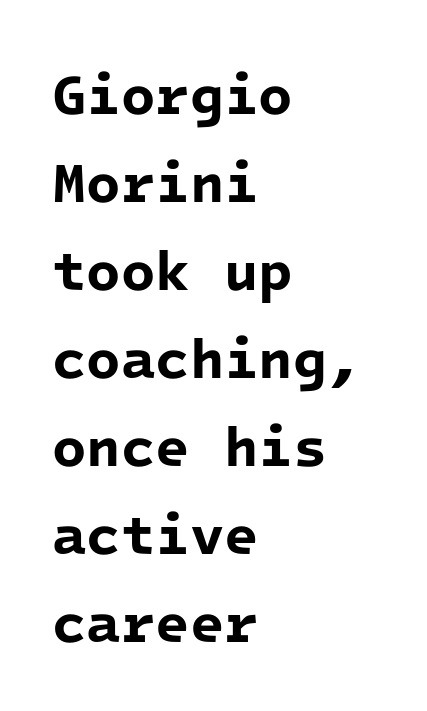
How heavy is the stroke? Heavy — this is a bold. Normally led — the rows are evenly, conventionally spaced. The passage shown is typed in a monospace face where columns stay perfectly aligned. Does the type have serifs? No, each stem ends abruptly. The setting favours the left margin, as ordinary paragraphs usually do.
